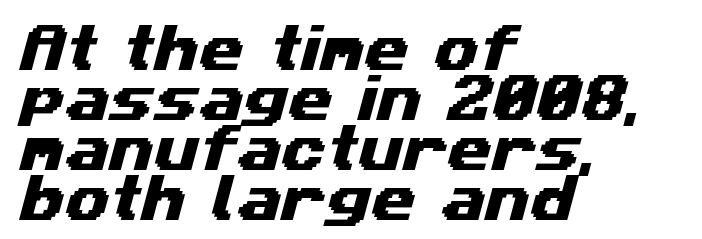
{"serif": "no", "width": "wide", "stroke_contrast": "medium", "x_height": "medium", "monospaced": "no", "underline": "no", "align": "left", "line_spacing": "tight", "line_spacing_ratio": 0.98, "letter_spacing": "normal", "letter_spacing_em": 0.0, "glyph_px": 51}
